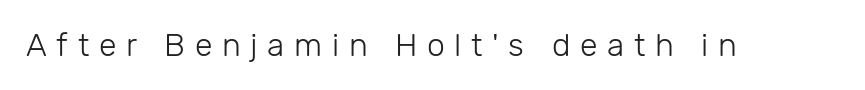
The strip under each line holds only bare page. Stem width sits at or under what a default text font uses. Designer's note — italics off, roman on. In terms of letterspacing, this is a distinctly airy, spread setting.
